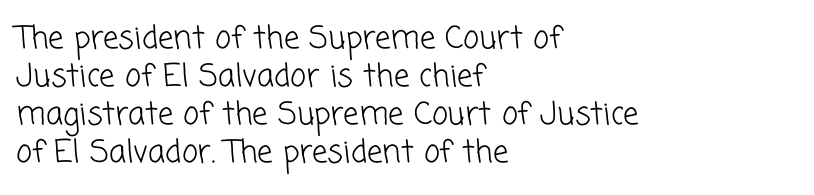
In terms of letterspacing, this is plain default setting. These lines are set flush left with a ragged right edge. These glyphs show unthickened strokes, regular width or finer. The words here are not underlined.
